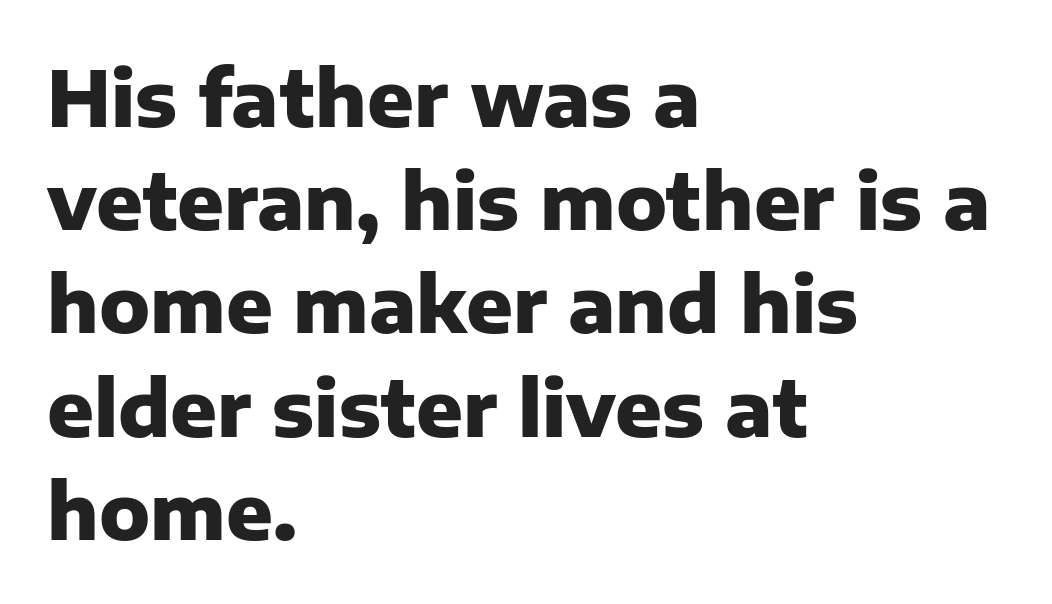
{"serif": "no", "italic": "no", "bold": "yes", "weight": "heavy", "width": "normal", "stroke_contrast": "low", "x_height": "medium", "monospaced": "no", "underline": "no", "align": "left", "line_spacing": "normal", "line_spacing_ratio": 1.34, "letter_spacing": "normal", "letter_spacing_em": 0.0, "glyph_px": 77}
